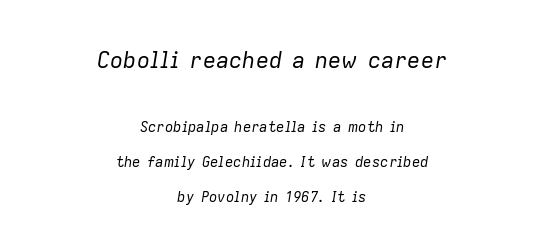
The image shows 22 px text type, italic (leaning right); set centered, loose line spacing (2.48x), normal letter spacing, not underlined; the first (top) block is 1.57x larger.
